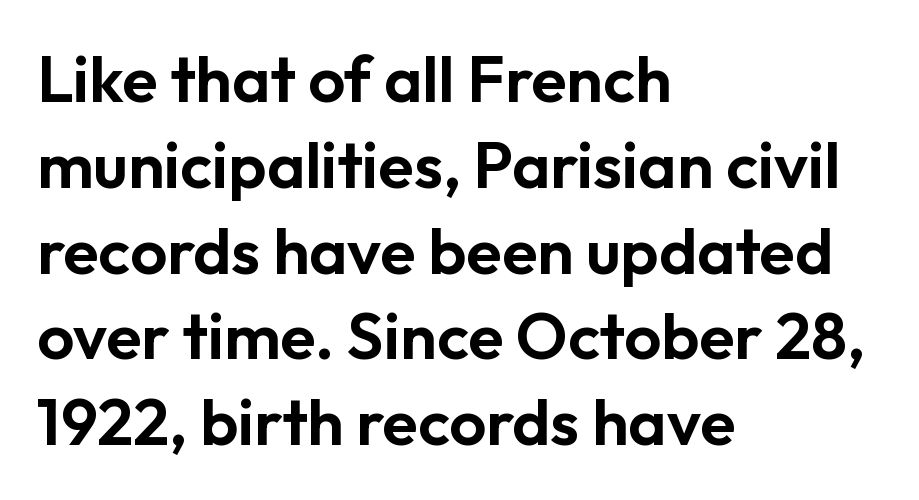
{"serif": "no", "italic": "no", "width": "normal", "stroke_contrast": "low", "x_height": "medium", "monospaced": "no", "underline": "no", "align": "left", "line_spacing": "normal", "line_spacing_ratio": 1.32, "letter_spacing": "normal", "letter_spacing_em": 0.0, "glyph_px": 65}
